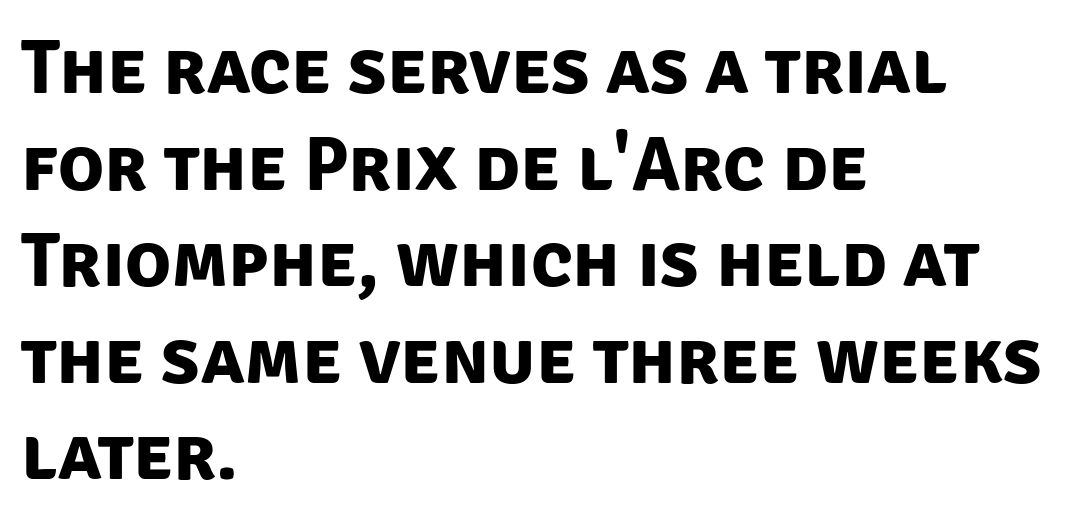
Q: Is the text bold? A: Yes.
Q: Is the typeface a serif or a sans-serif typeface? A: Sans-serif.
Q: Is the text underlined? A: No.
Q: How is the paragraph aligned? A: Left-aligned.
Q: Is the spacing between letters normal or unusually wide? A: Normal.
Q: Is the spacing between lines tight, normal or loose? A: Normal.
Q: Width (condensed, normal, or wide)? A: Normal.
Q: Stroke contrast? A: Low.
Q: x-height? A: Large.
Q: Monospaced? A: No.
